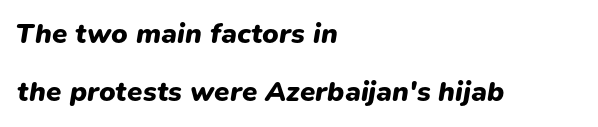
Q: Is the text bold? A: Yes.
Q: Is the text italic (slanted)? A: Yes, it leans right by about 9 degrees.
Q: Is the text underlined? A: No.
Q: How is the paragraph aligned? A: Left-aligned.
Q: Is the spacing between letters normal or unusually wide? A: Normal.
Q: Is the spacing between lines tight, normal or loose? A: Loose.
Q: Width (condensed, normal, or wide)? A: Normal.
Q: Stroke contrast? A: Low.
Q: x-height? A: Medium.
Q: Monospaced? A: No.
